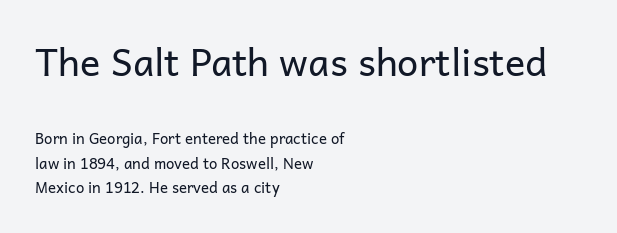
The image shows 38 px regular-weight sans-serif type, upright; set left-aligned, normal line spacing (1.63x), normal letter spacing, not underlined; the first (top) block is 2.53x larger; low stroke contrast and a medium x-height.
